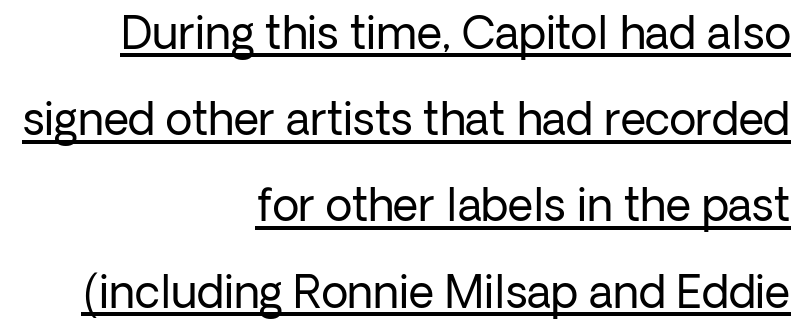
The image shows 44 px regular-weight sans-serif type, upright; set right-aligned, loose line spacing (1.96x), normal letter spacing, underlined; low stroke contrast and a medium x-height.
